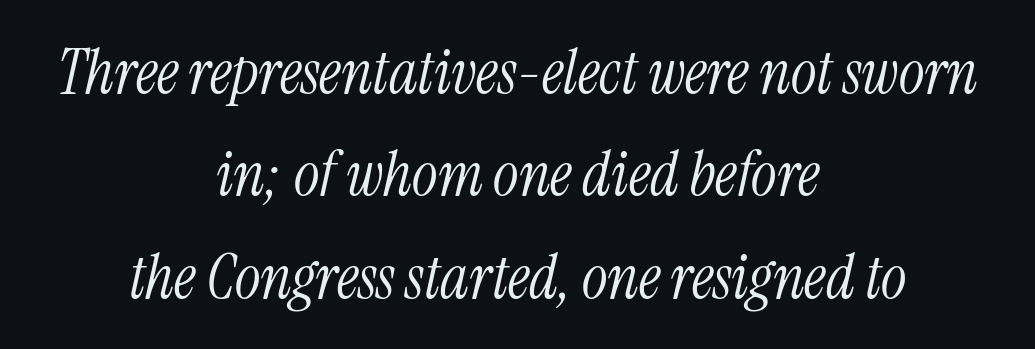
These lines stack symmetrically, like a column narrowing and widening about its center. Words float on clear page, feet unadorned. You can tell from the footed stems that serif type was used. The space between consecutive lines is moderate. The letters are slanted; this is an italic face. The horizontal fit of the characters is conventional and even.
